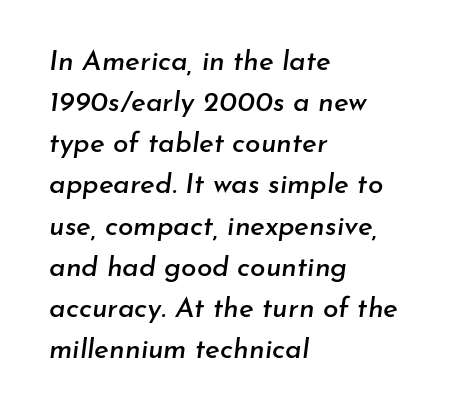
The image shows 28 px text type, italic (leaning right); set left-aligned, normal line spacing (1.47x), normal letter spacing, not underlined; low stroke contrast and a small x-height.
